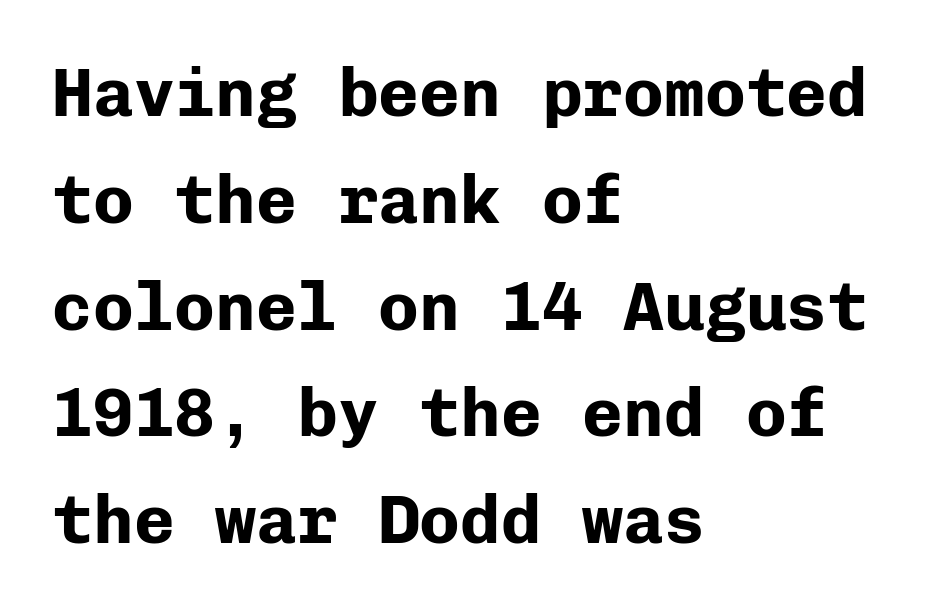
The image shows 68 px bold sans-serif type, upright, monospaced; set left-aligned, normal line spacing (1.57x), normal letter spacing, not underlined; low stroke contrast and a medium x-height.
